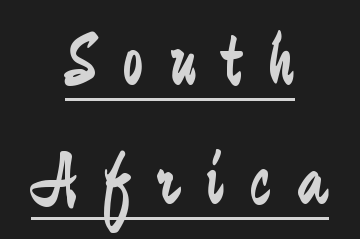
Q: Is the text bold? A: No.
Q: Is the text italic (slanted)? A: Yes.
Q: Is the typeface a serif or a sans-serif typeface? A: Sans-serif.
Q: Is the text underlined? A: Yes.
Q: How is the paragraph aligned? A: Centered.
Q: Is the spacing between letters normal or unusually wide? A: Unusually wide.
Q: Is the spacing between lines tight, normal or loose? A: Normal.
Q: Width (condensed, normal, or wide)? A: Condensed.
Q: Stroke contrast? A: Low.
Q: x-height? A: Medium.
Q: Monospaced? A: No.
